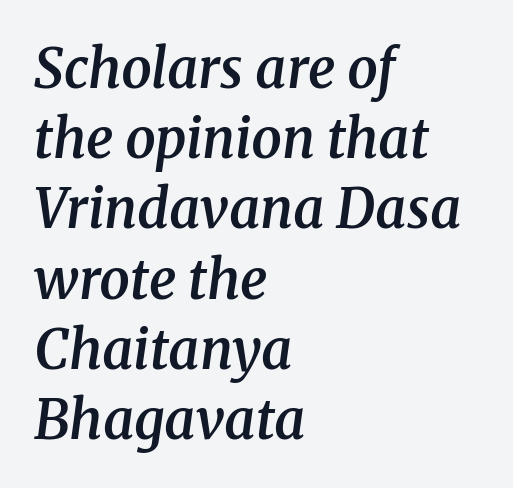
The image shows 54 px semibold serif type, italic (leaning right); set left-aligned, normal line spacing (1.3x), normal letter spacing, not underlined; medium stroke contrast and a medium x-height.
